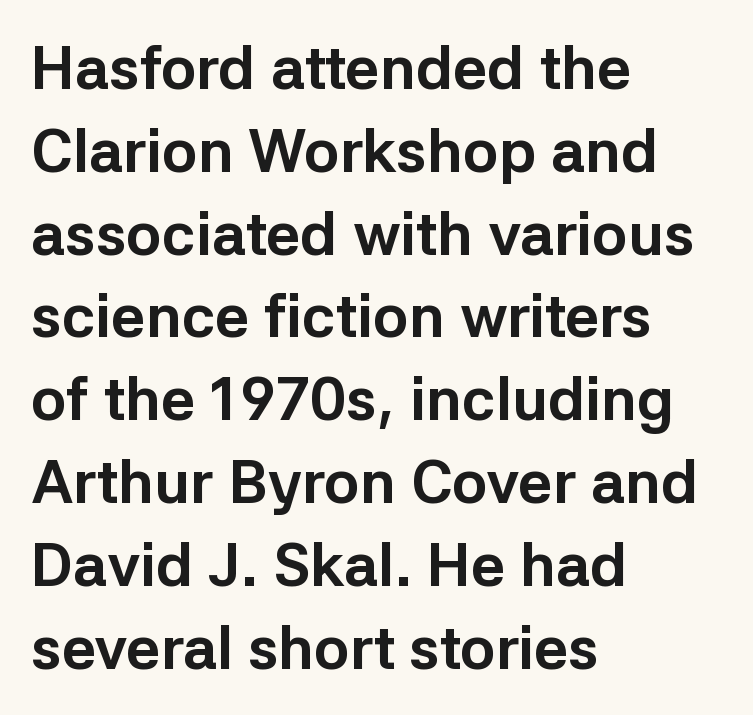
Students, this is bold: see how much ink each stroke carries. Character widths vary here, with narrow letters taking less room than wide ones. Each line starts at the same left margin while the right side varies. Honestly, there is no underline to notice here at all. The face used here is rendered with its standard letterfit. Compared with typical paragraphs, the rows here are spaced about the same.
